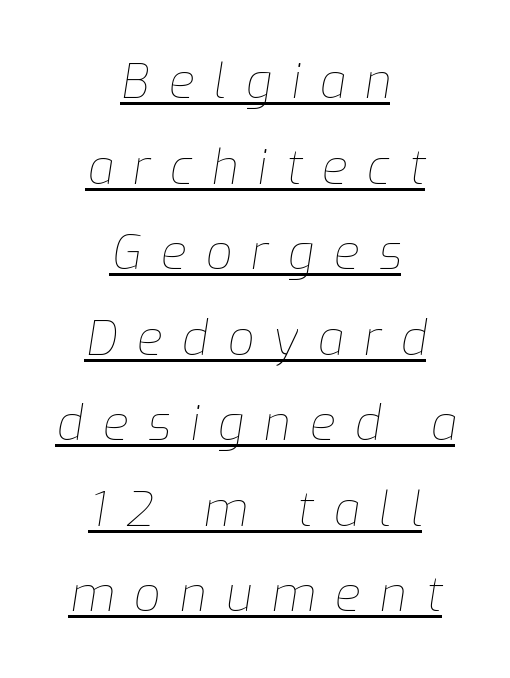
The image shows 47 px thin type, italic (leaning right); set centered, line spacing 1.82x, unusually wide letter spacing (+0.41 em), underlined; low stroke contrast and a medium x-height.
